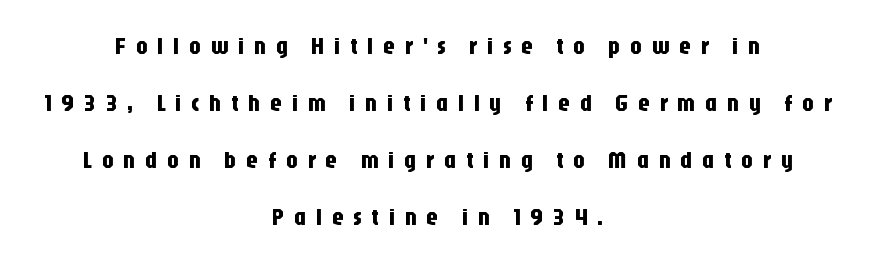
{"italic": "no", "underline": "no", "align": "center", "line_spacing": "loose", "line_spacing_ratio": 2.37, "letter_spacing": "wide", "letter_spacing_em": 0.4, "glyph_px": 24}
